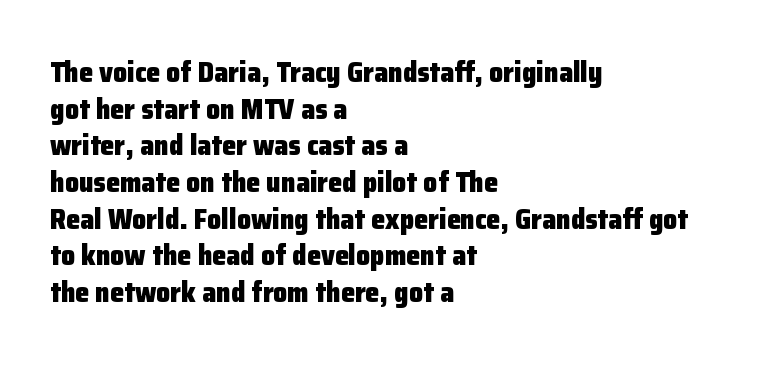
Q: Is the text bold? A: Yes.
Q: Is the text italic (slanted)? A: No, it is upright.
Q: Is the typeface a serif or a sans-serif typeface? A: Sans-serif.
Q: Is the text underlined? A: No.
Q: How is the paragraph aligned? A: Left-aligned.
Q: Is the spacing between letters normal or unusually wide? A: Normal.
Q: Is the spacing between lines tight, normal or loose? A: Normal.
Q: Width (condensed, normal, or wide)? A: Normal.
Q: Stroke contrast? A: Low.
Q: x-height? A: Medium.
Q: Monospaced? A: No.
